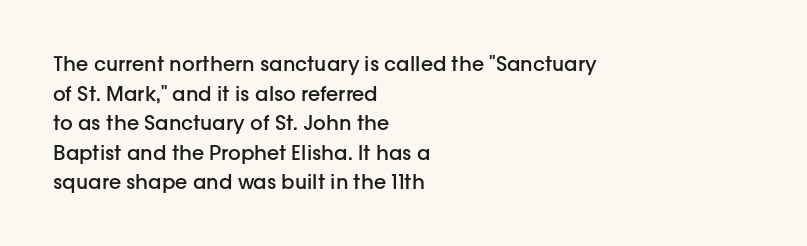
The image shows 20 px text type, upright; set left-aligned, normal line spacing (1.48x), normal letter spacing, not underlined.
